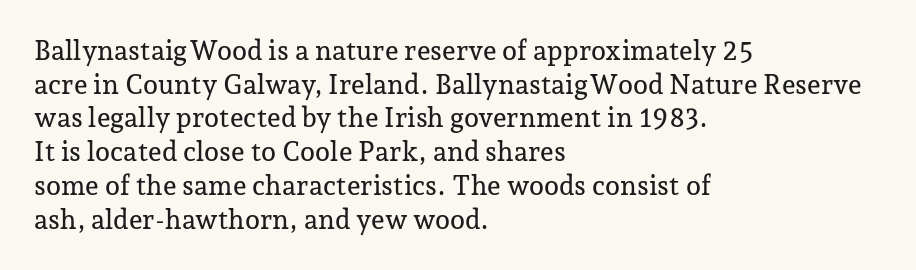
The image shows 27 px text type, upright; set left-aligned, normal line spacing (1.25x), normal letter spacing, not underlined.
